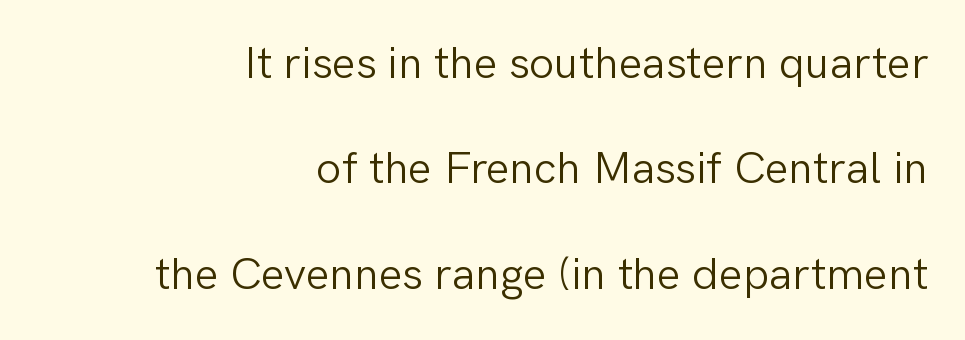
{"serif": "no", "italic": "no", "bold": "no", "weight": "light", "width": "normal", "stroke_contrast": "low", "x_height": "medium", "monospaced": "no", "underline": "no", "align": "right", "line_spacing": "loose", "line_spacing_ratio": 2.34, "letter_spacing": "normal", "letter_spacing_em": 0.0, "glyph_px": 45}
